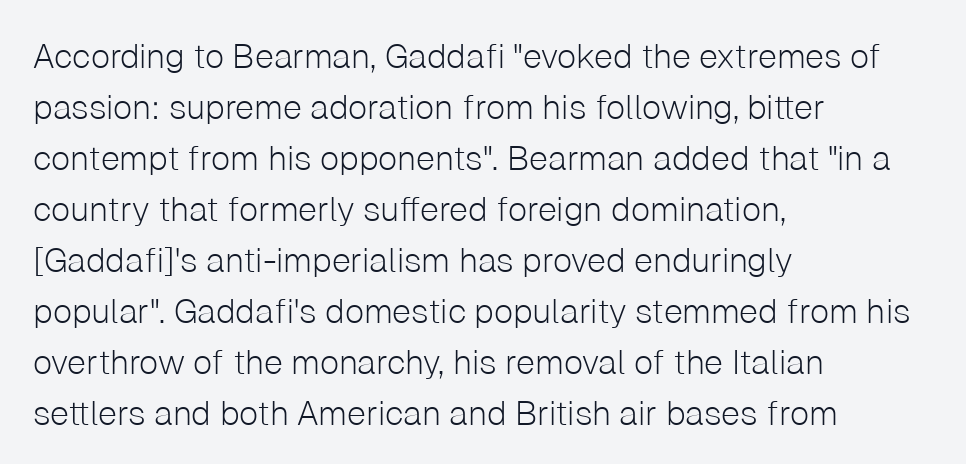
Q: Is the text bold? A: No.
Q: Is the text italic (slanted)? A: No, it is upright.
Q: Is the typeface a serif or a sans-serif typeface? A: Sans-serif.
Q: Is the text underlined? A: No.
Q: How is the paragraph aligned? A: Left-aligned.
Q: Is the spacing between letters normal or unusually wide? A: Normal.
Q: Is the spacing between lines tight, normal or loose? A: Normal.
Q: Width (condensed, normal, or wide)? A: Normal.
Q: Stroke contrast? A: Low.
Q: x-height? A: Medium.
Q: Monospaced? A: No.
